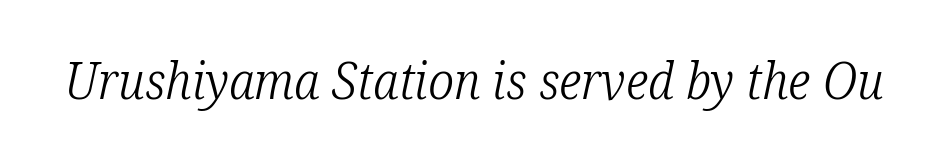
These glyphs show unthickened strokes, regular width or finer. Type style note: has serifs. When letters slant like this, we call the style italic. Beneath every word, the page is bare.
